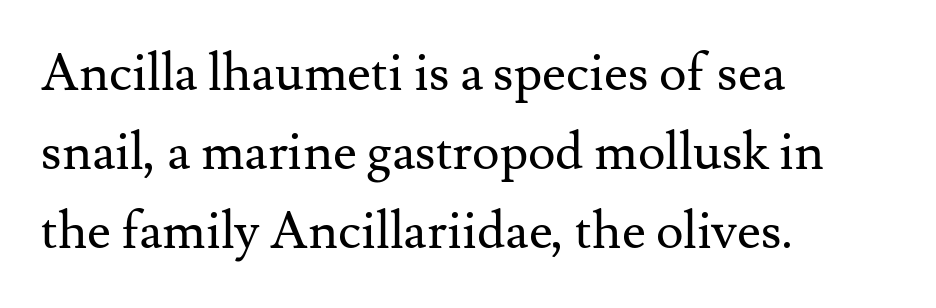
The image shows 52 px regular-weight serif type, upright; set left-aligned, normal line spacing (1.52x), normal letter spacing, not underlined; medium stroke contrast and a small x-height.
